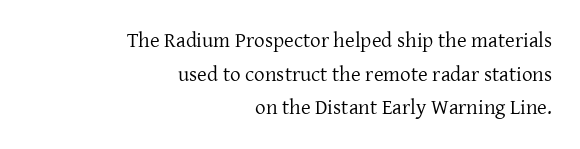
The weight tops out at a normal text grade. This rendering features lettering with no underline. Notice how descenders clear the ascenders below comfortably — that's standard leading. Between one letter and the next there's only the usual sliver of space.
